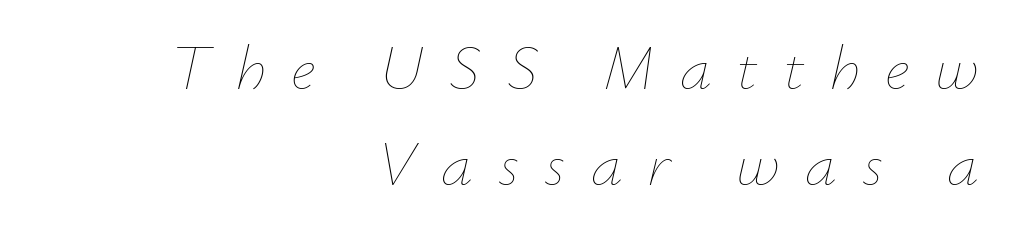
Q: Is the text bold? A: No.
Q: Is the text italic (slanted)? A: Yes, it leans right by about 12 degrees.
Q: Is the text underlined? A: No.
Q: How is the paragraph aligned? A: Right-aligned.
Q: Is the spacing between letters normal or unusually wide? A: Unusually wide.
Q: Is the spacing between lines tight, normal or loose? A: Normal.
Q: Width (condensed, normal, or wide)? A: Normal.
Q: Stroke contrast? A: Low.
Q: x-height? A: Small.
Q: Monospaced? A: No.
